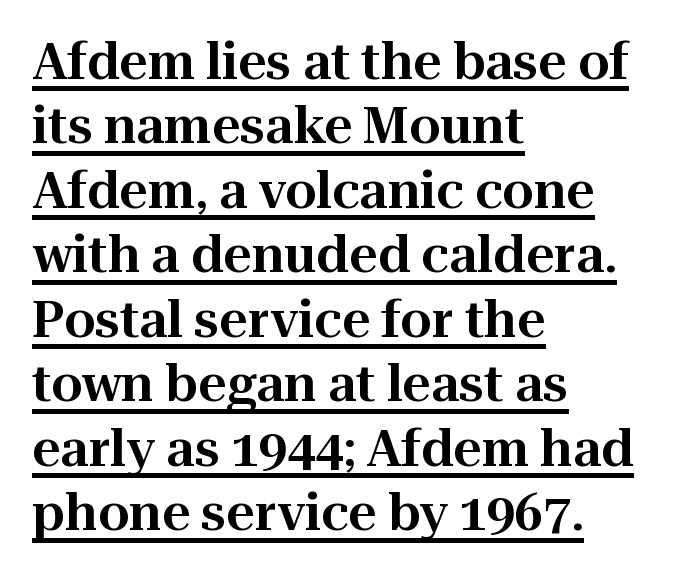
Q: Is the text italic (slanted)? A: No, it is upright.
Q: Is the typeface a serif or a sans-serif typeface? A: Serif.
Q: Is the text underlined? A: Yes.
Q: How is the paragraph aligned? A: Left-aligned.
Q: Is the spacing between letters normal or unusually wide? A: Normal.
Q: Is the spacing between lines tight, normal or loose? A: Normal.
Q: Width (condensed, normal, or wide)? A: Normal.
Q: Stroke contrast? A: High.
Q: x-height? A: Medium.
Q: Monospaced? A: No.
